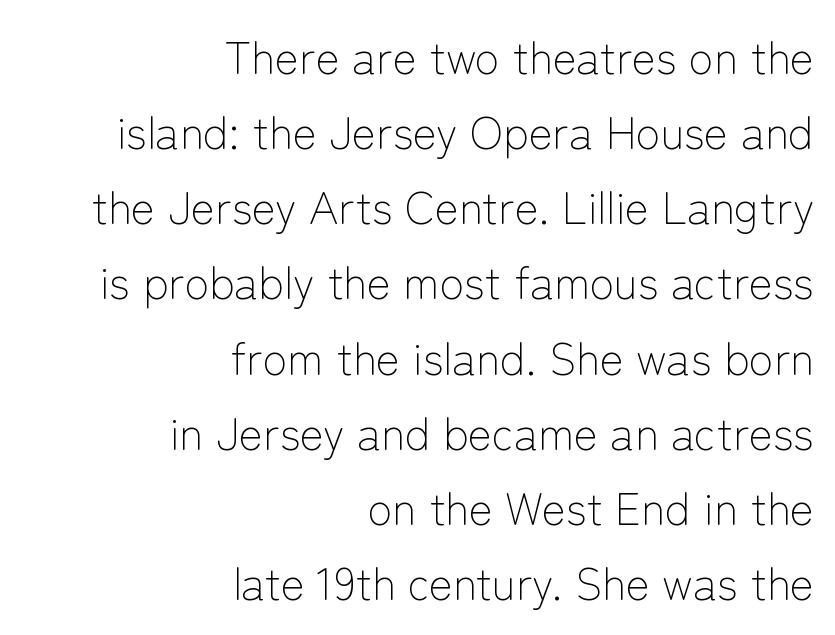
The passage shown is typeset with a sans-serif family. The type sits square on the baseline with zero lean. Is there much room between lines? A standard amount, neither cramped nor airy. Only glyphs here, with clear space below each row. The weight would be labelled regular, book, light, or lighter still.
